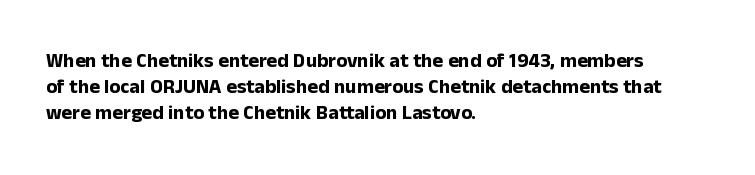
The image shows 20 px bold type, upright; set left-aligned, normal line spacing (1.31x), normal letter spacing, not underlined.
